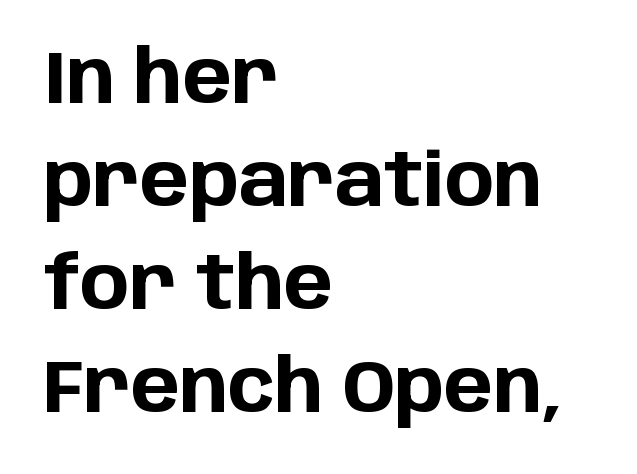
{"serif": "no", "italic": "no", "bold": "yes", "weight": "bold", "width": "normal", "stroke_contrast": "low", "x_height": "large", "monospaced": "no", "underline": "no", "align": "left", "line_spacing": "normal", "line_spacing_ratio": 1.39, "letter_spacing": "normal", "letter_spacing_em": 0.0, "glyph_px": 74}
